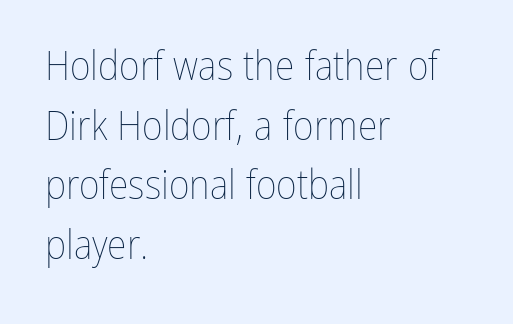
The image shows 40 px thin, condensed type, upright; set left-aligned, normal line spacing (1.49x), normal letter spacing, not underlined; low stroke contrast and a medium x-height.
